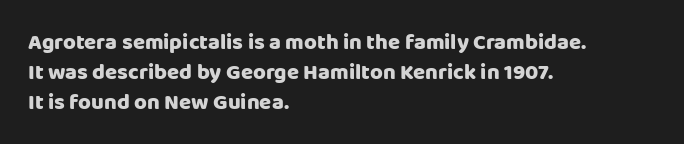
Decoration check: the copy has no underline. A roman cut, with each character standing at attention. The line-height multiplier appears to be the usual default. In CSS terms this would be text-align: left. Words appear dense and cohesive because spacing is normal.
